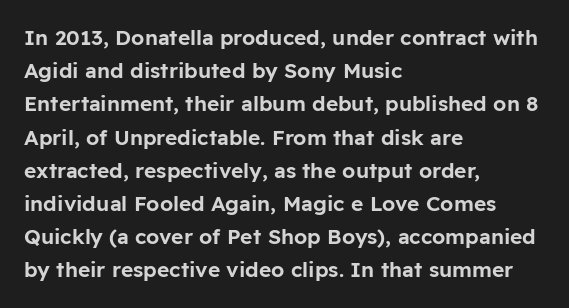
Q: Is the text italic (slanted)? A: No, it is upright.
Q: Is the text underlined? A: No.
Q: How is the paragraph aligned? A: Left-aligned.
Q: Is the spacing between letters normal or unusually wide? A: Normal.
Q: Is the spacing between lines tight, normal or loose? A: Normal.
